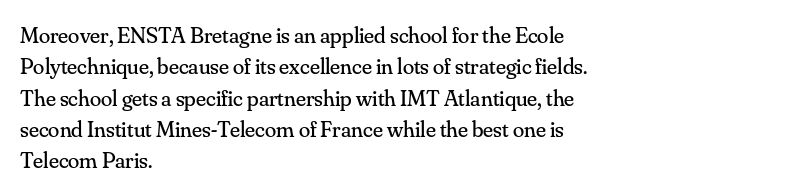
{"italic": "no", "bold": "no", "underline": "no", "align": "left", "line_spacing": "normal", "line_spacing_ratio": 1.36, "letter_spacing": "normal", "letter_spacing_em": 0.0, "glyph_px": 23}
